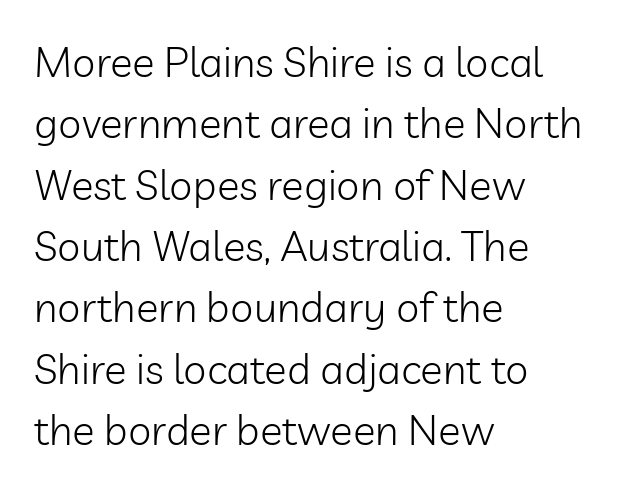
{"serif": "no", "italic": "no", "bold": "no", "weight": "light", "width": "normal", "stroke_contrast": "low", "x_height": "medium", "monospaced": "no", "underline": "no", "align": "left", "line_spacing": "normal", "line_spacing_ratio": 1.46, "letter_spacing": "normal", "letter_spacing_em": 0.0, "glyph_px": 42}
